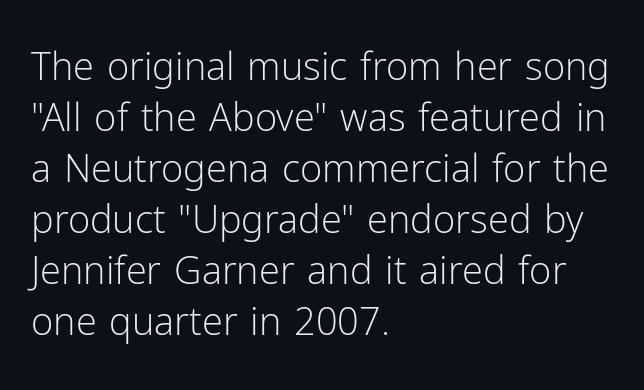
{"serif": "no", "italic": "no", "bold": "no", "weight": "light", "width": "normal", "stroke_contrast": "low", "x_height": "medium", "monospaced": "no", "underline": "no", "align": "left", "line_spacing": "normal", "line_spacing_ratio": 1.34, "letter_spacing": "normal", "letter_spacing_em": 0.0, "glyph_px": 38}
